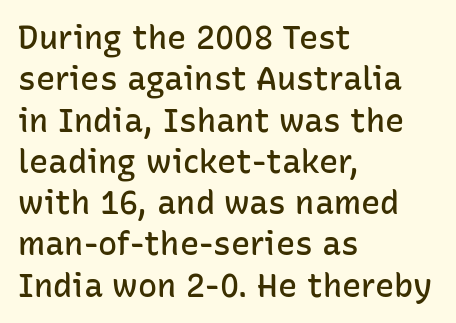
Descenders are the only things crossing below the line. Look at the tracking — it's just the regular setting, nothing added. Normally led — the rows are evenly, conventionally spaced. If you drew a ruler down the left edge, every line would touch it. The text was rendered using a sans face with plain stroke endings.
